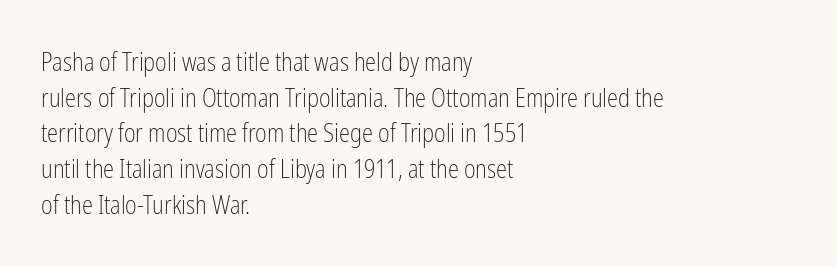
Q: Is the text bold? A: No.
Q: Is the text italic (slanted)? A: No, it is upright.
Q: Is the text underlined? A: No.
Q: How is the paragraph aligned? A: Left-aligned.
Q: Is the spacing between letters normal or unusually wide? A: Normal.
Q: Is the spacing between lines tight, normal or loose? A: Normal.
